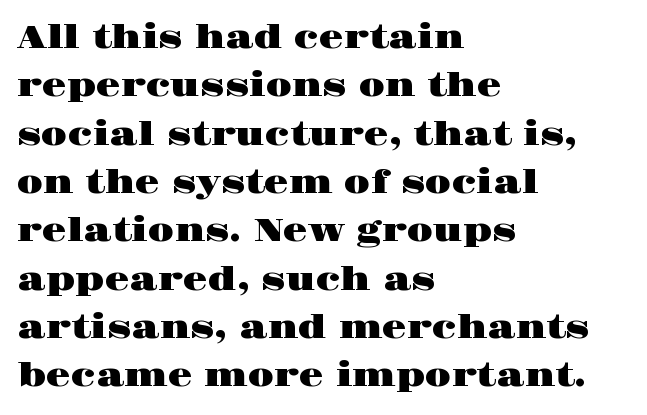
{"serif": "yes", "italic": "no", "width": "wide", "stroke_contrast": "high", "x_height": "large", "monospaced": "no", "underline": "no", "align": "left", "line_spacing": "normal", "line_spacing_ratio": 1.51, "letter_spacing": "normal", "letter_spacing_em": 0.0, "glyph_px": 32}
